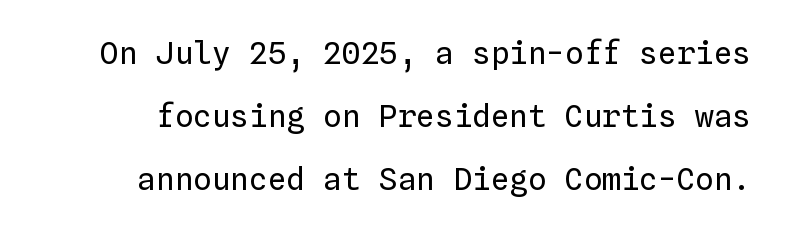
{"italic": "no", "bold": "no", "weight": "regular", "width": "normal", "stroke_contrast": "low", "x_height": "medium", "monospaced": "yes", "underline": "no", "line_spacing": "loose", "line_spacing_ratio": 2.04, "letter_spacing": "normal", "letter_spacing_em": 0.0, "glyph_px": 31}
